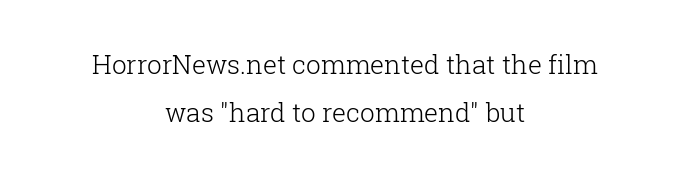
The image shows 26 px text type, upright; set centered, line spacing 1.84x, normal letter spacing, not underlined.
